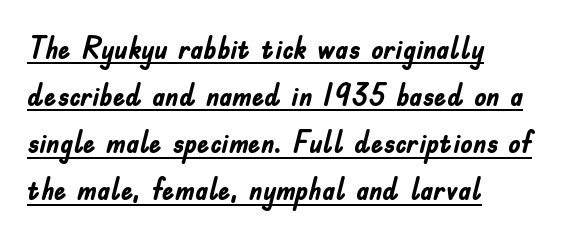
Q: Is the text bold? A: Yes.
Q: Is the text italic (slanted)? A: Yes.
Q: Is the typeface a serif or a sans-serif typeface? A: Sans-serif.
Q: Is the text underlined? A: Yes.
Q: How is the paragraph aligned? A: Left-aligned.
Q: Is the spacing between letters normal or unusually wide? A: Normal.
Q: Is the spacing between lines tight, normal or loose? A: Normal.
Q: Width (condensed, normal, or wide)? A: Condensed.
Q: Stroke contrast? A: Low.
Q: x-height? A: Small.
Q: Monospaced? A: No.
